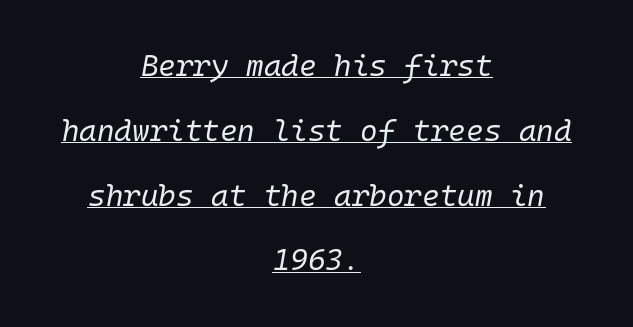
Loosely led — the rows are spread out. Check the space under the baseline: a stroke is drawn there. On a weight scale, this lands at 450 or below. Which margin do the lines hug? Neither — every line sits in the middle. Would a proofreader flag this as italicized? Yes.
